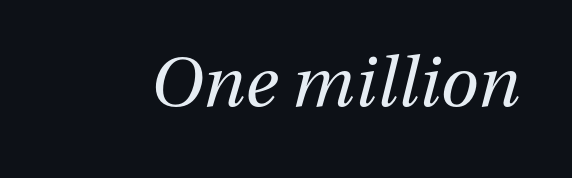
Is this a fixed-width face? No — the glyphs have proportional, varying widths. Counters stay open thanks to moderate or lighter strokes. How are the letters spaced? Ordinarily, with no added tracking. The specimen reads as italic at a glance.
